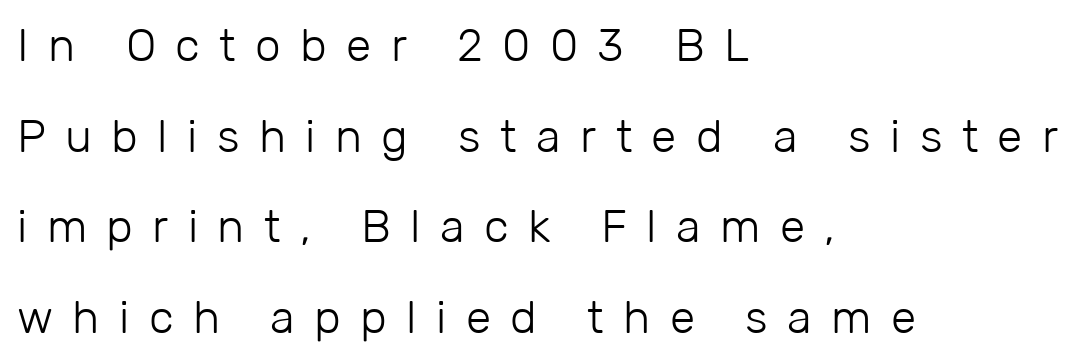
Examine the stroke ends and you'll find no serifs. Horizontal alignment here is leftward, the default for most running prose. The letterforms stand isolated, each surrounded by extra space. The typography opts for an upright posture over an oblique one. Quick note: interline space is abundant.
